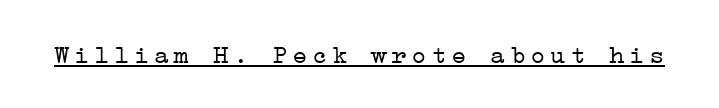
Notice how a bar underscores the lettering throughout. This is not heavy type; no bold has been used. The font's upright variant was chosen for this text.
